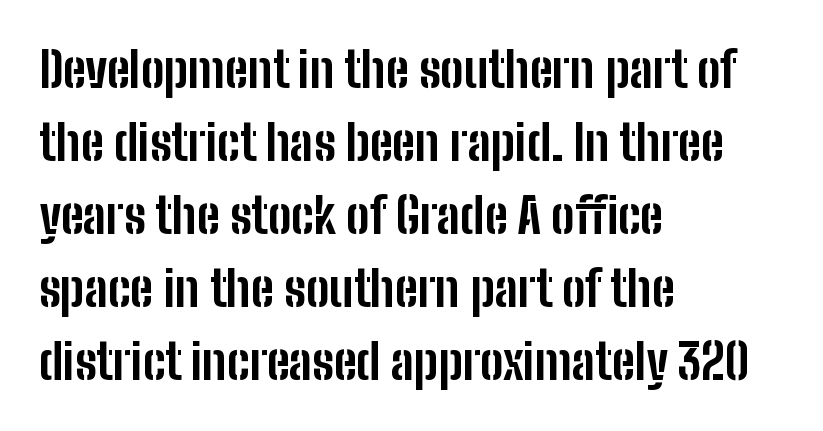
The image shows 49 px bold, condensed sans-serif type, upright; set left-aligned, normal line spacing (1.49x), normal letter spacing, not underlined; low stroke contrast and a medium x-height.
